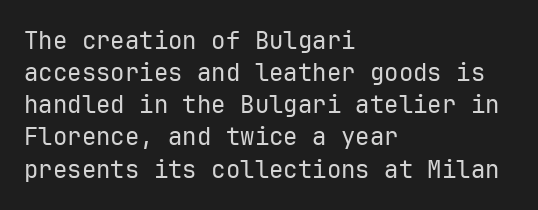
The image shows 24 px text type, upright; set left-aligned, normal line spacing (1.34x), normal letter spacing, not underlined.
